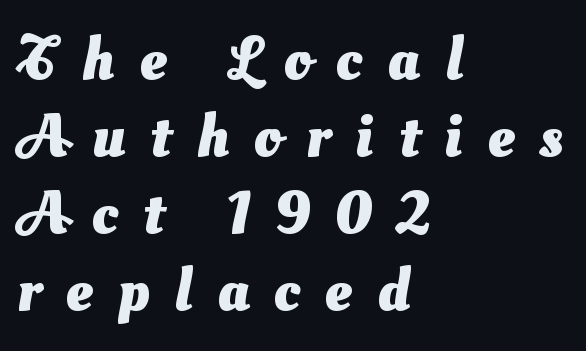
Thick stems and heavy bowls — unmistakably bold. Beneath every word, the page is bare. The designer left line spacing at the default. This is sans-serif lettering, the kind often seen on screens and signage. Here the glyphs are tracked loosely, breaking word shapes into spaced letters. Is this a fixed-width face? No — the glyphs have proportional, varying widths.
